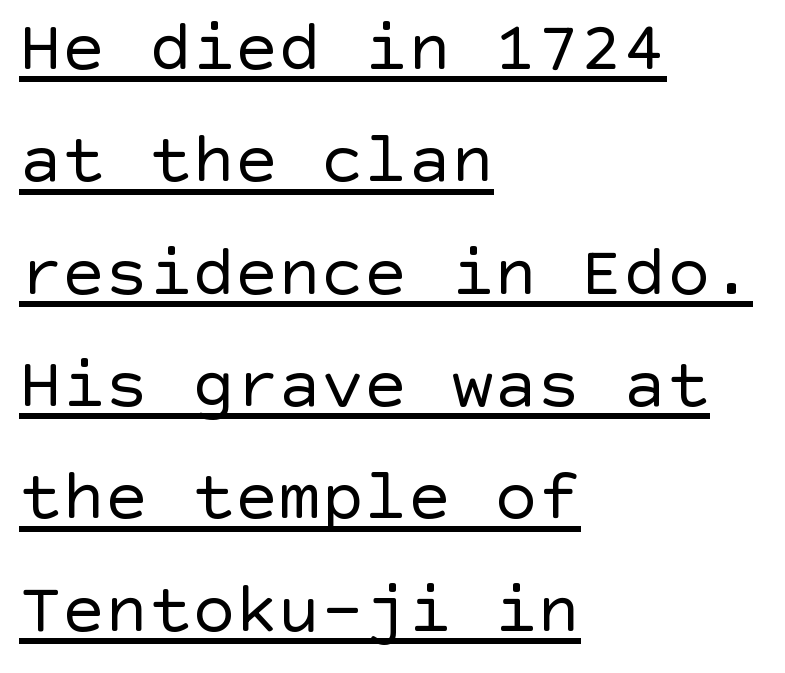
The image shows 72 px regular-weight sans-serif type, upright; set left-aligned, normal line spacing (1.56x), normal letter spacing, underlined; a large x-height.
